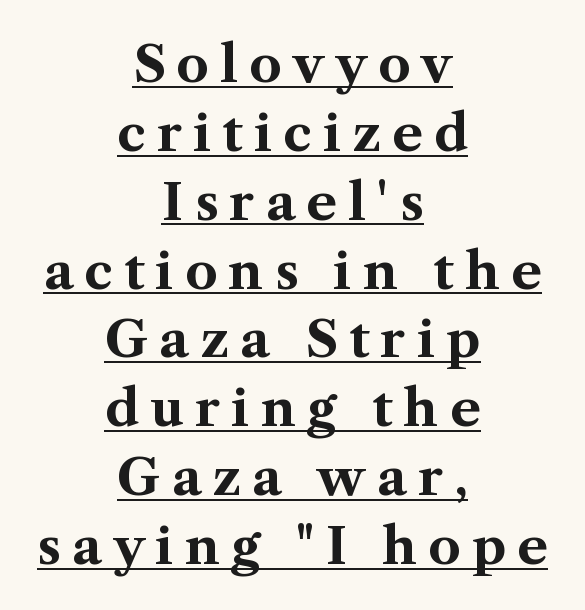
Q: Is the text bold? A: Yes.
Q: Is the text italic (slanted)? A: No, it is upright.
Q: Is the typeface a serif or a sans-serif typeface? A: Serif.
Q: Is the text underlined? A: Yes.
Q: How is the paragraph aligned? A: Centered.
Q: Is the spacing between letters normal or unusually wide? A: Unusually wide.
Q: Is the spacing between lines tight, normal or loose? A: Normal.
Q: Width (condensed, normal, or wide)? A: Normal.
Q: Stroke contrast? A: Medium.
Q: x-height? A: Medium.
Q: Monospaced? A: No.
